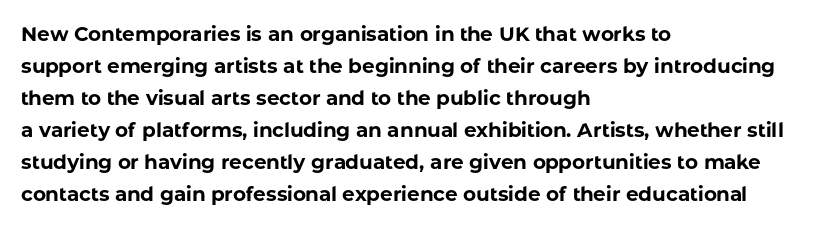
Q: Is the text bold? A: Yes.
Q: Is the text italic (slanted)? A: No, it is upright.
Q: Is the text underlined? A: No.
Q: How is the paragraph aligned? A: Left-aligned.
Q: Is the spacing between letters normal or unusually wide? A: Normal.
Q: Is the spacing between lines tight, normal or loose? A: Normal.
